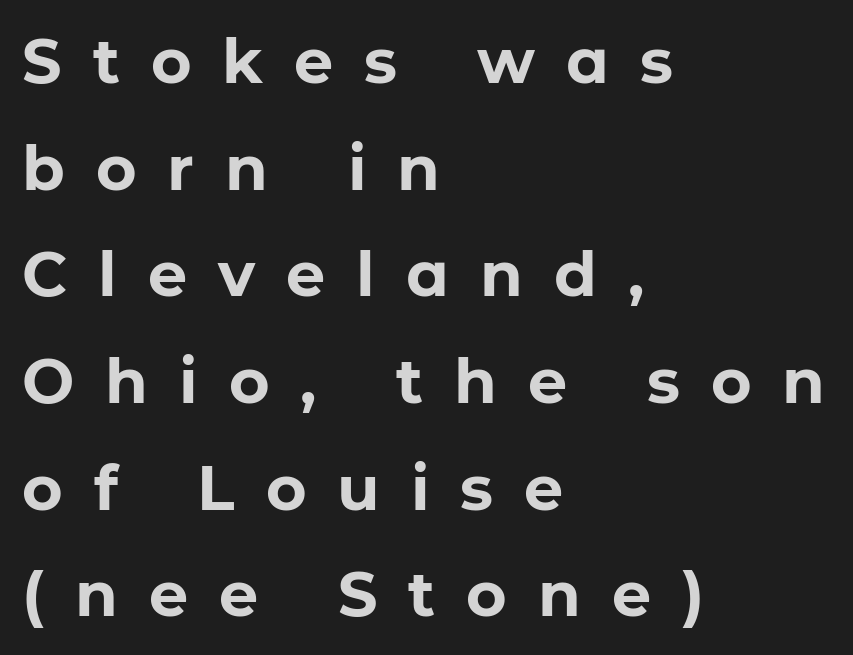
{"serif": "no", "italic": "no", "bold": "yes", "weight": "bold", "width": "normal", "stroke_contrast": "low", "x_height": "medium", "monospaced": "no", "underline": "no", "align": "left", "line_spacing_ratio": 1.72, "letter_spacing": "wide", "letter_spacing_em": 0.5, "glyph_px": 62}
